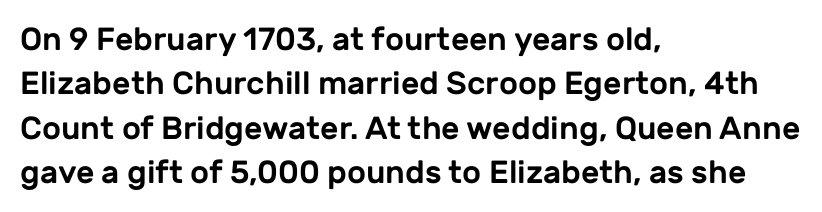
{"serif": "no", "italic": "no", "width": "normal", "stroke_contrast": "low", "x_height": "medium", "monospaced": "no", "underline": "no", "align": "left", "line_spacing": "normal", "line_spacing_ratio": 1.39, "letter_spacing": "normal", "letter_spacing_em": 0.0, "glyph_px": 32}
